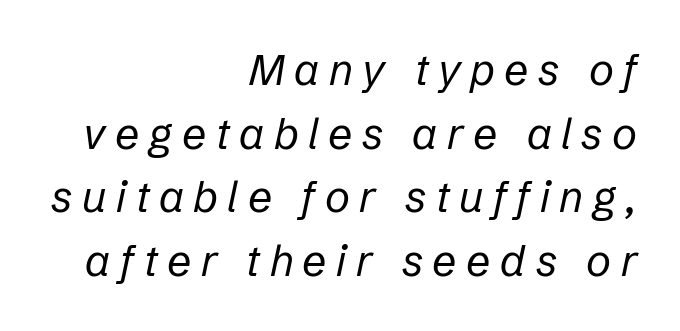
The image shows 43 px regular-weight type, italic (leaning right); set right-aligned, normal line spacing (1.48x), unusually wide letter spacing (+0.22 em), not underlined; low stroke contrast and a medium x-height.
